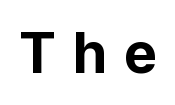
{"serif": "no", "italic": "no", "bold": "yes", "weight": "bold", "width": "normal", "stroke_contrast": "low", "x_height": "medium", "monospaced": "no", "underline": "no", "letter_spacing": "wide", "letter_spacing_em": 0.3, "glyph_px": 57}
